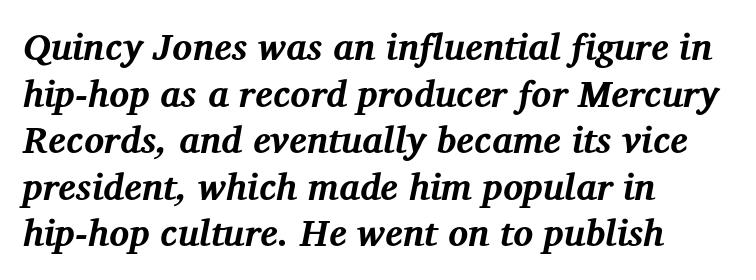
Q: Is the text bold? A: Yes.
Q: Is the text italic (slanted)? A: Yes, it leans right by about 12 degrees.
Q: Is the typeface a serif or a sans-serif typeface? A: Serif.
Q: Is the text underlined? A: No.
Q: How is the paragraph aligned? A: Left-aligned.
Q: Is the spacing between letters normal or unusually wide? A: Normal.
Q: Is the spacing between lines tight, normal or loose? A: Normal.
Q: Width (condensed, normal, or wide)? A: Normal.
Q: Stroke contrast? A: Medium.
Q: x-height? A: Medium.
Q: Monospaced? A: No.
